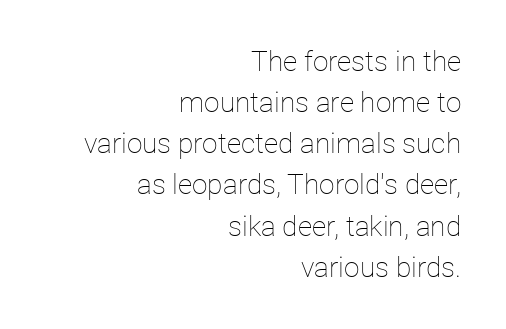
Observe the ordinary spacing: letters are neighbours, not strangers. Successive baselines arrive at the customary interval. The paragraph has a hard right edge and a soft left edge. The words here are not underlined. The letters advance in unequal steps, a hallmark of proportional type. The strokes carry an ordinary text weight at most.
